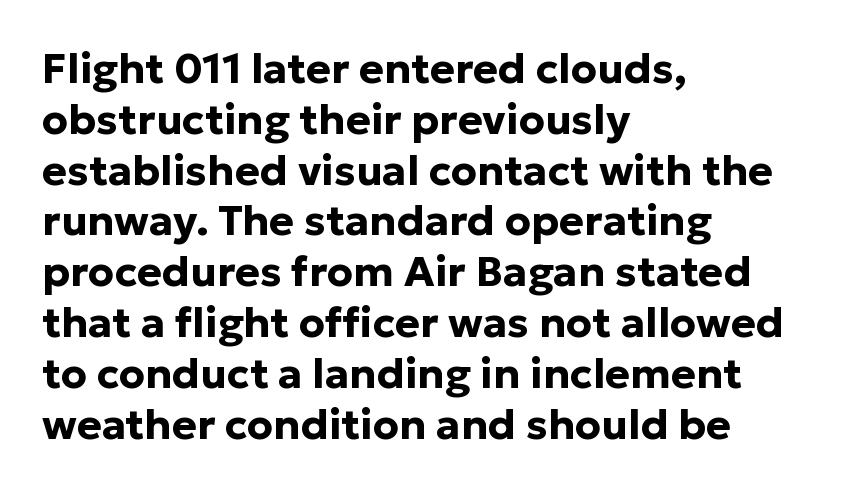
The image shows 42 px bold sans-serif type, upright; set left-aligned, line spacing 1.21x, normal letter spacing, not underlined; low stroke contrast and a medium x-height.
